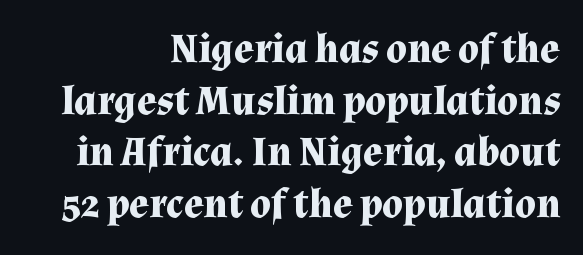
The image shows 41 px bold serif type, upright; set right-aligned, normal line spacing (1.26x), normal letter spacing, not underlined; medium stroke contrast and a medium x-height.
